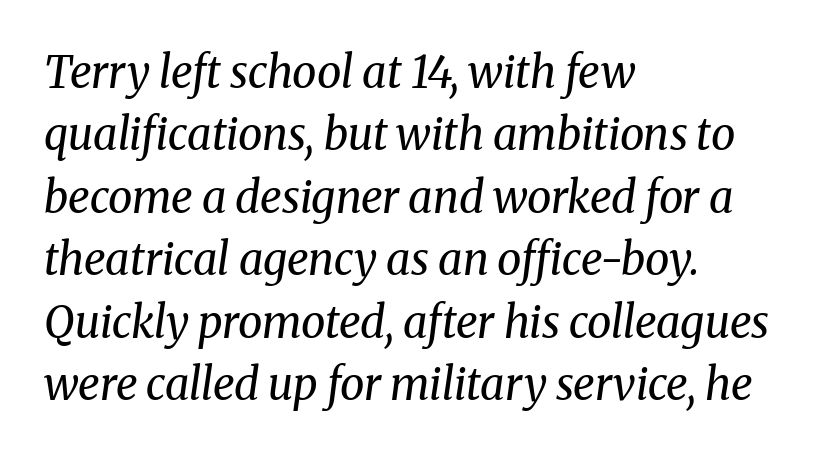
The image shows 44 px regular-weight serif type, italic (leaning right); set left-aligned, normal line spacing (1.42x), normal letter spacing, not underlined; medium stroke contrast and a medium x-height.
